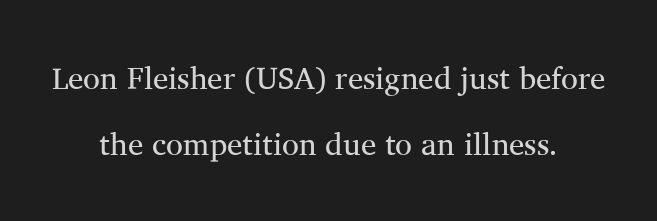
The image shows 31 px regular-weight serif type, upright; set centered, loose line spacing (2.14x), normal letter spacing, not underlined; medium stroke contrast and a medium x-height.
